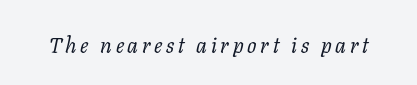
{"italic": "yes", "lean": "right", "slant_degrees": 11, "bold": "no", "underline": "no", "glyph_px": 22}
